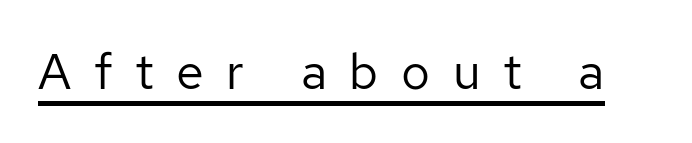
{"serif": "no", "italic": "no", "bold": "no", "weight": "regular", "width": "normal", "stroke_contrast": "low", "x_height": "medium", "monospaced": "no", "underline": "yes", "letter_spacing": "wide", "letter_spacing_em": 0.45, "glyph_px": 50}
